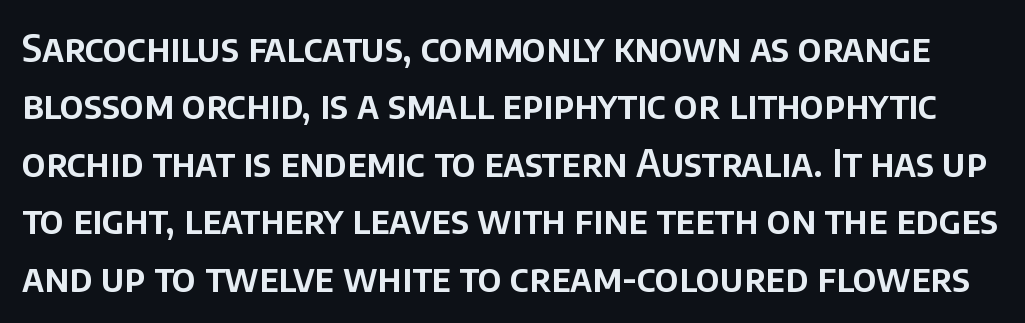
Q: Is the text italic (slanted)? A: No, it is upright.
Q: Is the typeface a serif or a sans-serif typeface? A: Sans-serif.
Q: Is the text underlined? A: No.
Q: Is the spacing between letters normal or unusually wide? A: Normal.
Q: Is the spacing between lines tight, normal or loose? A: Normal.
Q: Width (condensed, normal, or wide)? A: Normal.
Q: Stroke contrast? A: Low.
Q: x-height? A: Large.
Q: Monospaced? A: No.
